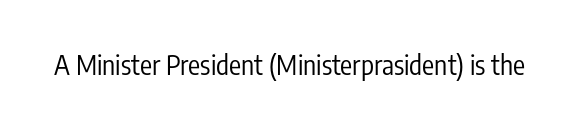
{"italic": "no", "bold": "no", "underline": "no", "letter_spacing": "normal", "letter_spacing_em": 0.0, "glyph_px": 27}
